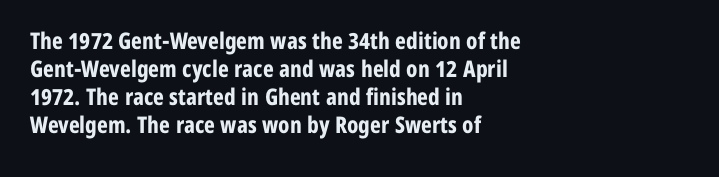
Look at the stroke-to-counter ratio: heavy, a bold. Ordinary non-slanted type is in use. The baseline area is clear. The setting favours the left margin, as ordinary paragraphs usually do. Look at the tracking — it's just the regular setting, nothing added.
